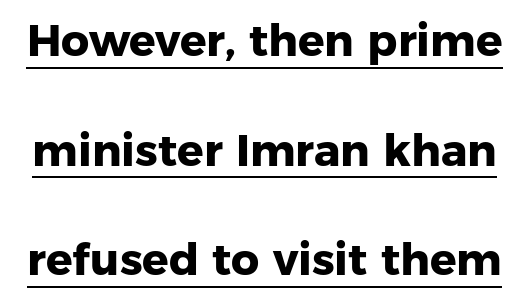
The image shows 44 px heavy sans-serif type; set loose line spacing (2.49x), normal letter spacing, underlined; low stroke contrast and a medium x-height.
